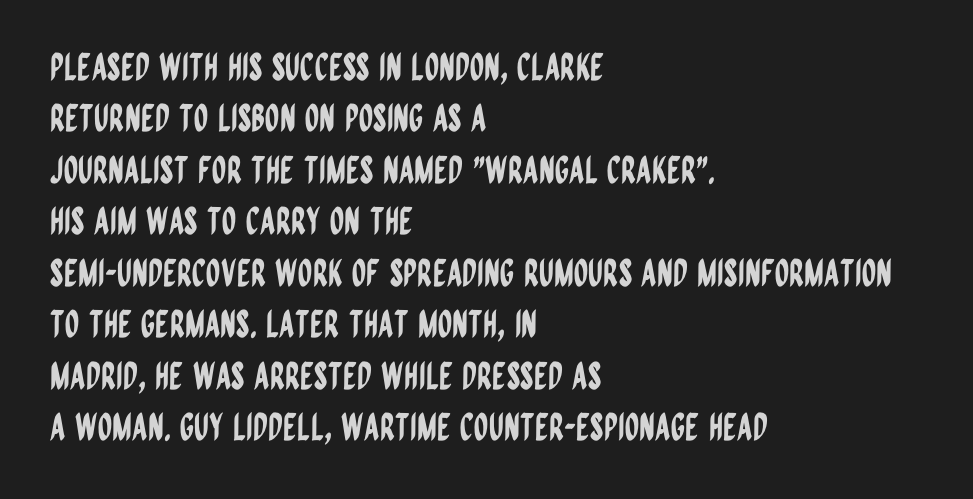
Q: Is the text italic (slanted)? A: No, it is upright.
Q: Is the typeface a serif or a sans-serif typeface? A: Sans-serif.
Q: Is the text underlined? A: No.
Q: How is the paragraph aligned? A: Left-aligned.
Q: Is the spacing between letters normal or unusually wide? A: Normal.
Q: Is the spacing between lines tight, normal or loose? A: Normal.
Q: Width (condensed, normal, or wide)? A: Condensed.
Q: Stroke contrast? A: Low.
Q: x-height? A: Large.
Q: Monospaced? A: No.
